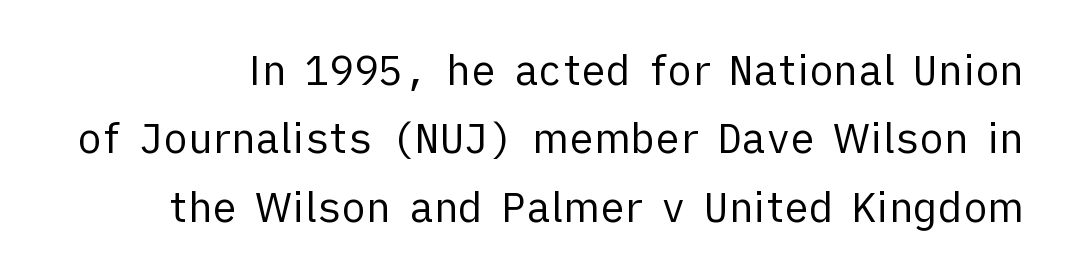
{"serif": "no", "italic": "no", "bold": "no", "weight": "regular", "width": "normal", "stroke_contrast": "low", "x_height": "medium", "monospaced": "no", "underline": "no", "line_spacing": "normal", "line_spacing_ratio": 1.67, "letter_spacing": "normal", "letter_spacing_em": 0.0, "glyph_px": 41}
